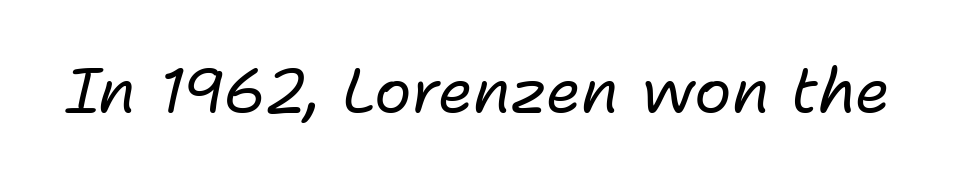
{"italic": "yes", "lean": "right", "slant_degrees": 11, "bold": "no", "weight": "regular", "width": "normal", "stroke_contrast": "low", "x_height": "medium", "monospaced": "no", "underline": "no", "letter_spacing": "normal", "letter_spacing_em": 0.0, "glyph_px": 62}
